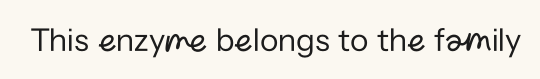
The rendering keeps characters at their native spacing. Serif or sans? Sans — the stroke terminals are bare. Heaviness? Minimal to ordinary, like unemphasized prose. This sample uses an upright cut, with every glyph sitting square on the baseline. Proportional: the letters do not fall into vertical columns. Glance below the letters and you will spot only blank space.
